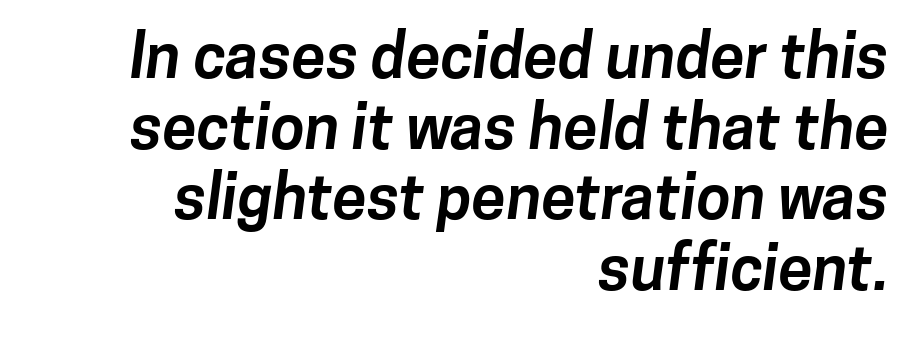
The image shows 62 px bold sans-serif type; set right-aligned, tight line spacing (1.14x), normal letter spacing, not underlined; low stroke contrast and a medium x-height.
